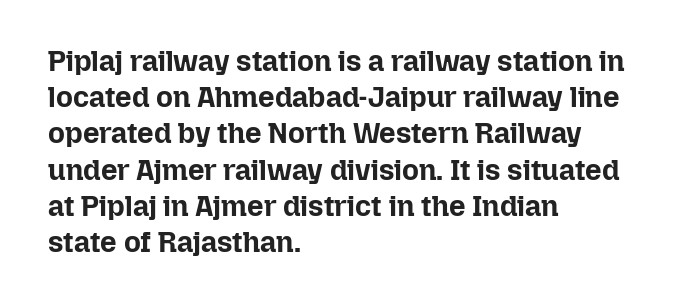
In terms of letterspacing, this is plain default setting. Note the varied advance widths — an 'i' is clearly narrower than an 'm'. Plain, unruled lines of type. Typesetter's note: full bold, strokes at maximum text heaviness. Ascenders rise straight up at ninety degrees. Line starts are locked; line ends wander.
